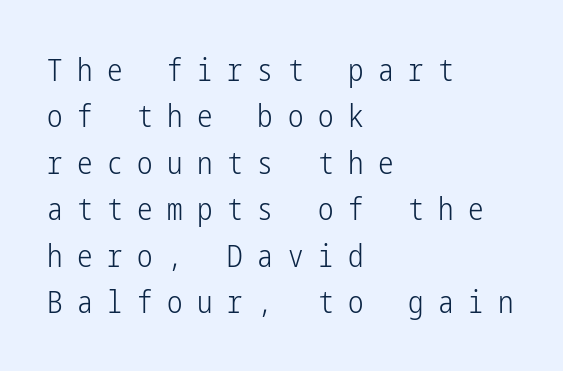
This rendering features lettering with no underline. The text was rendered using a sans face with plain stroke endings. Which margin do the lines hug? The left one — the right edge is uneven. Horizontal bands of white between lines are of average thickness. Between one letter and the next there's a generous, obvious gap. The font's upright variant was chosen for this text.
